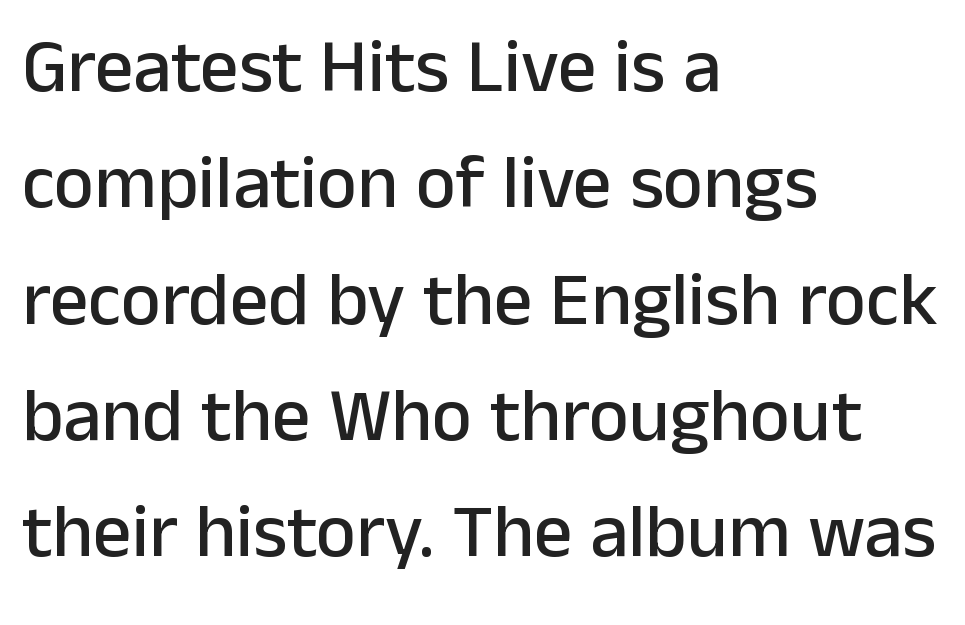
The image shows 76 px sans-serif type, upright; set left-aligned, normal line spacing (1.53x), normal letter spacing, not underlined; low stroke contrast and a medium x-height.
